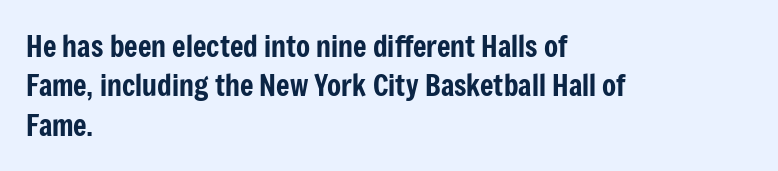
The letters advance in unequal steps, a hallmark of proportional type. The letterforms sit shoulder to shoulder at normal distance. The paragraph has a hard left edge and a soft right edge. Leading: standard. In terms of letterform style, serifs are entirely absent. Beneath every word, the page is bare.
